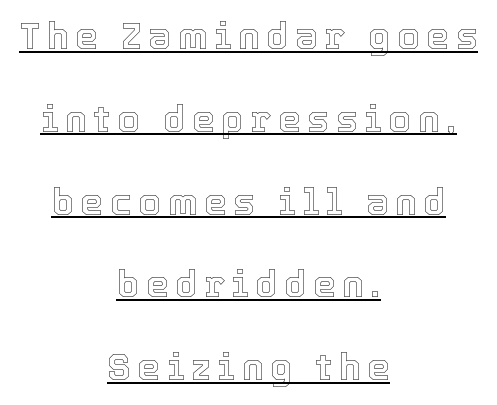
In designer terms, the underline attribute is active on this setting. Airy leading. A roman cut, with each character standing at attention. The passage is arranged like a title page — every line centered. Think of a printed novel: that variable character pitch is what you see here.
